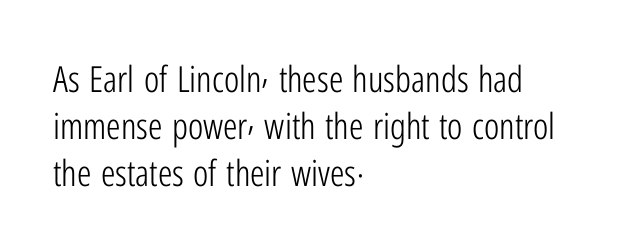
{"serif": "no", "italic": "no", "bold": "no", "weight": "light", "width": "condensed", "stroke_contrast": "low", "x_height": "medium", "monospaced": "no", "underline": "no", "align": "left", "line_spacing": "normal", "line_spacing_ratio": 1.3, "letter_spacing": "normal", "letter_spacing_em": 0.0, "glyph_px": 36}
